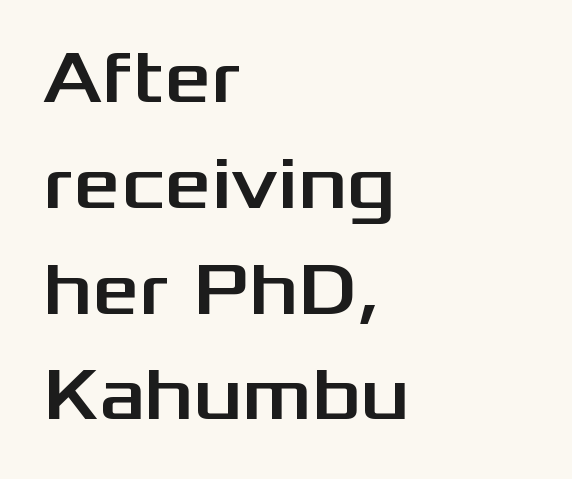
Q: Is the text italic (slanted)? A: No, it is upright.
Q: Is the typeface a serif or a sans-serif typeface? A: Sans-serif.
Q: Is the text underlined? A: No.
Q: How is the paragraph aligned? A: Left-aligned.
Q: Is the spacing between letters normal or unusually wide? A: Normal.
Q: Is the spacing between lines tight, normal or loose? A: Normal.
Q: Width (condensed, normal, or wide)? A: Wide.
Q: Stroke contrast? A: Medium.
Q: x-height? A: Medium.
Q: Monospaced? A: No.
